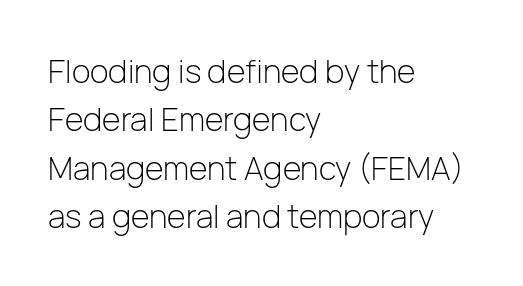
The image shows 32 px light sans-serif type, upright; set left-aligned, normal line spacing (1.51x), normal letter spacing, not underlined; low stroke contrast and a medium x-height.
